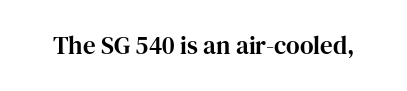
Q: Is the text italic (slanted)? A: No, it is upright.
Q: Is the text underlined? A: No.
Q: Is the spacing between letters normal or unusually wide? A: Normal.
